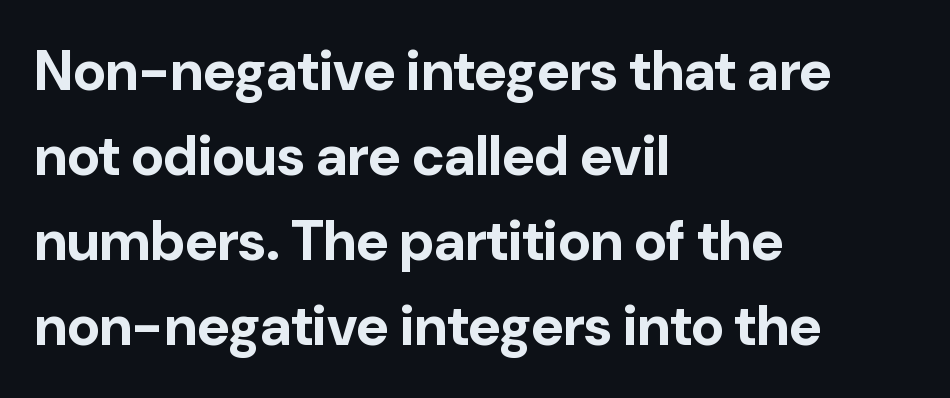
The image shows 56 px bold sans-serif type, upright; set left-aligned, normal line spacing (1.52x), normal letter spacing, not underlined; low stroke contrast and a medium x-height.
